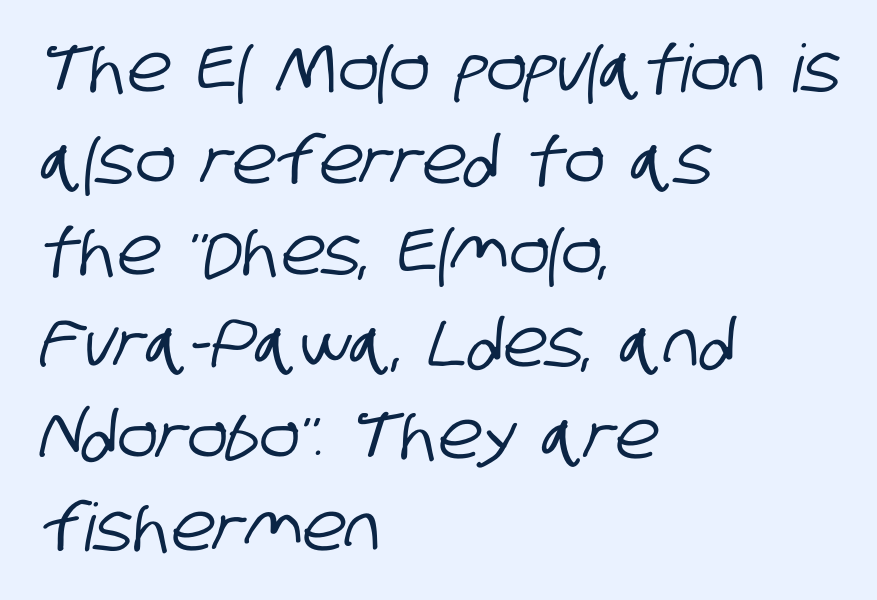
{"serif": "no", "width": "condensed", "stroke_contrast": "low", "x_height": "large", "monospaced": "no", "underline": "no", "align": "left", "line_spacing": "normal", "line_spacing_ratio": 1.39, "letter_spacing": "normal", "letter_spacing_em": 0.0, "glyph_px": 66}
